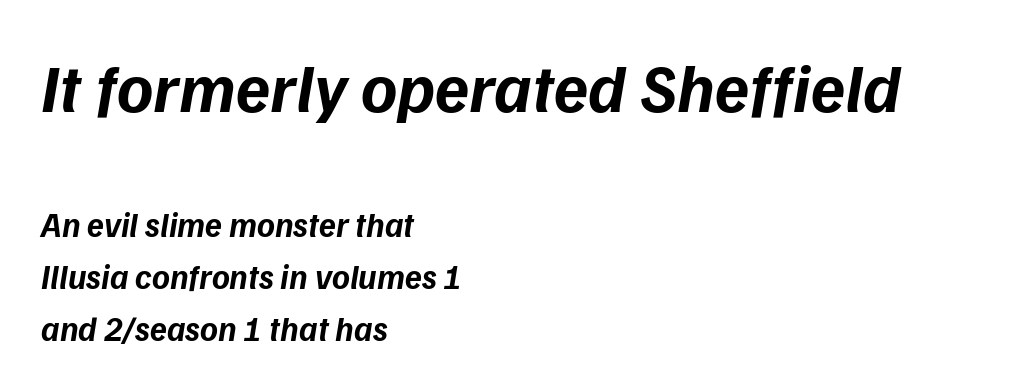
{"italic": "yes", "lean": "right", "slant_degrees": 9, "bold": "yes", "weight": "bold", "width": "normal", "stroke_contrast": "low", "x_height": "medium", "monospaced": "no", "underline": "no", "align": "left", "line_spacing": "normal", "line_spacing_ratio": 1.53, "letter_spacing": "normal", "letter_spacing_em": 0.0, "larger_block": "first", "size_ratio": 2.03, "glyph_px": 69}
